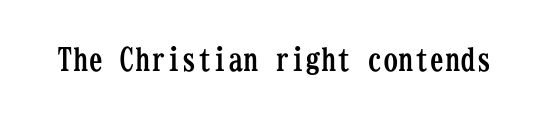
{"serif": "yes", "italic": "no", "bold": "yes", "weight": "semibold", "width": "condensed", "stroke_contrast": "low", "x_height": "medium", "monospaced": "yes", "underline": "no", "letter_spacing": "normal", "letter_spacing_em": 0.0, "glyph_px": 31}
